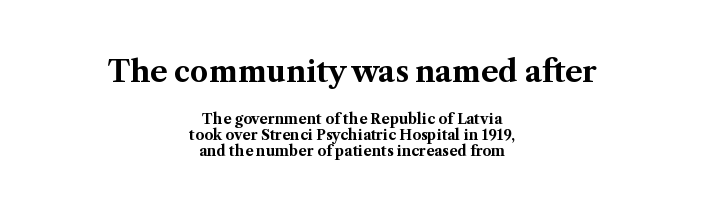
Teacher's note: observe the equal gaps on both sides — that is centered alignment. Look at the bottom of the vertical strokes: they flare into serifs here. Tracking value appears to be zero — textbook default spacing. Does the weight exceed regular? Yes, all the way to bold. Large over small — that's the arrangement of the two blocks here.
